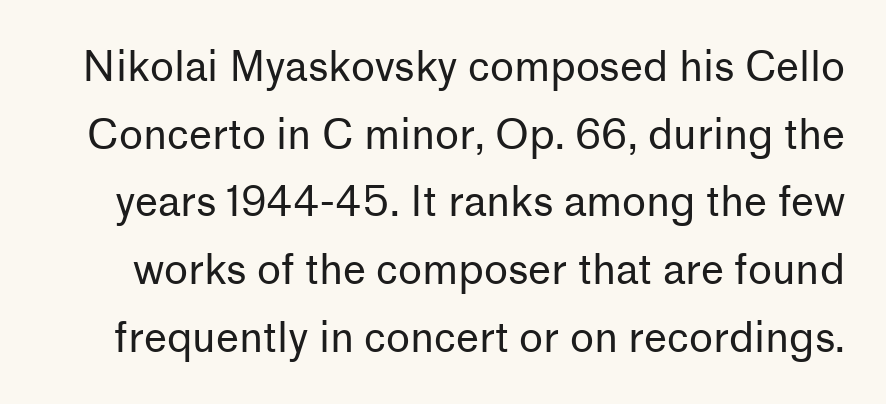
The image shows 41 px regular-weight sans-serif type, upright; set normal line spacing (1.65x), normal letter spacing, not underlined; low stroke contrast and a medium x-height.
